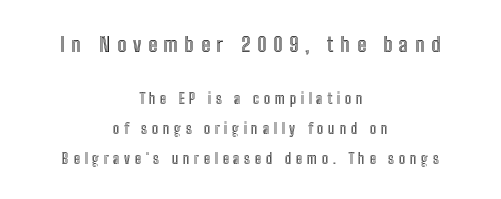
Type size steps down from the first block to the second. Notice the wide empty band between every row — that's loose leading. These lines have a slow, spaced-out rhythm from letter to letter. Is there any slant? The stems are plumb. Underline: absent. The rag falls on both sides of this text block equally.
